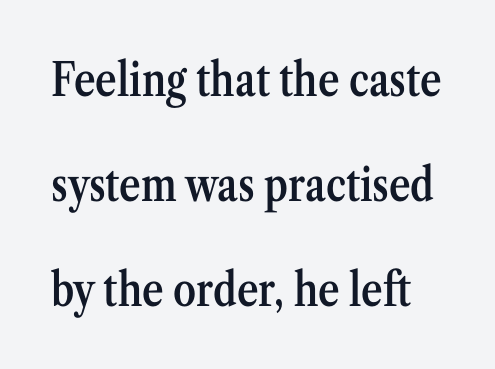
{"serif": "yes", "italic": "no", "bold": "semi", "weight": "semibold", "width": "condensed", "stroke_contrast": "medium", "x_height": "medium", "monospaced": "no", "underline": "no", "line_spacing": "loose", "line_spacing_ratio": 2.28, "letter_spacing": "normal", "letter_spacing_em": 0.0, "glyph_px": 46}
